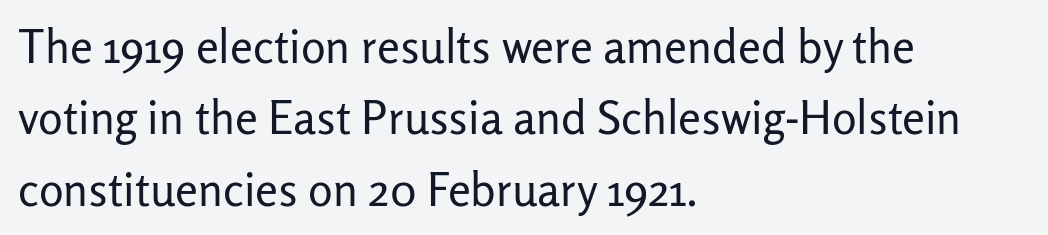
Q: Is the text bold? A: No.
Q: Is the text italic (slanted)? A: No, it is upright.
Q: Is the typeface a serif or a sans-serif typeface? A: Sans-serif.
Q: Is the text underlined? A: No.
Q: How is the paragraph aligned? A: Left-aligned.
Q: Is the spacing between letters normal or unusually wide? A: Normal.
Q: Is the spacing between lines tight, normal or loose? A: Normal.
Q: Width (condensed, normal, or wide)? A: Normal.
Q: Stroke contrast? A: Low.
Q: x-height? A: Medium.
Q: Monospaced? A: No.
